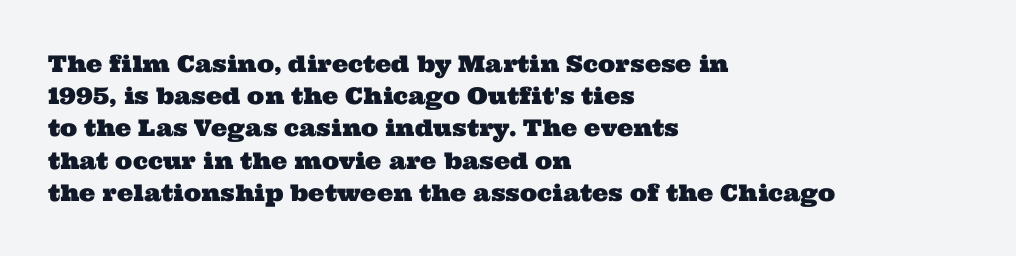
Q: Is the text underlined? A: No.
Q: How is the paragraph aligned? A: Left-aligned.
Q: Is the spacing between letters normal or unusually wide? A: Normal.
Q: Is the spacing between lines tight, normal or loose? A: Normal.
